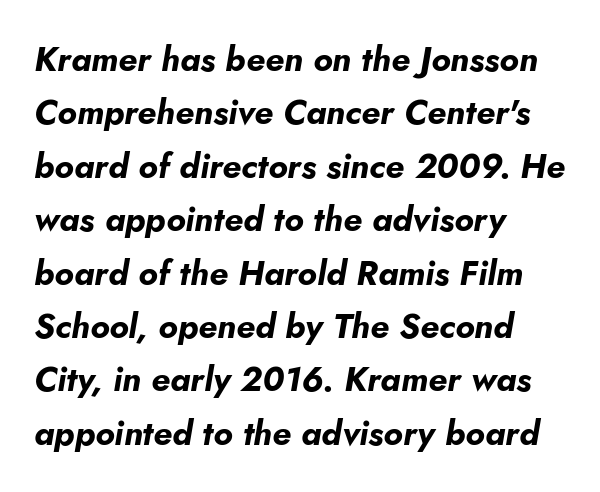
{"italic": "yes", "lean": "right", "slant_degrees": 5, "bold": "yes", "weight": "bold", "width": "normal", "stroke_contrast": "low", "x_height": "small", "monospaced": "no", "underline": "no", "align": "left", "line_spacing": "normal", "line_spacing_ratio": 1.57, "letter_spacing": "normal", "letter_spacing_em": 0.0, "glyph_px": 34}
